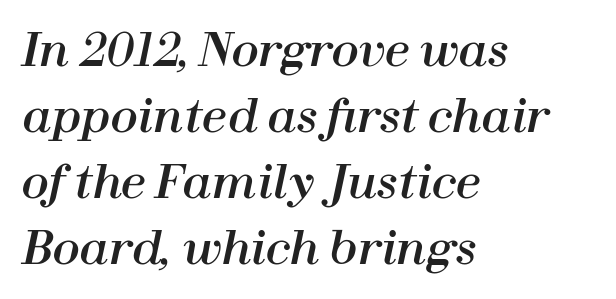
{"italic": "yes", "lean": "right", "slant_degrees": 12, "width": "normal", "stroke_contrast": "high", "x_height": "medium", "monospaced": "no", "underline": "no", "align": "left", "line_spacing": "normal", "line_spacing_ratio": 1.47, "letter_spacing": "normal", "letter_spacing_em": 0.0, "glyph_px": 45}
